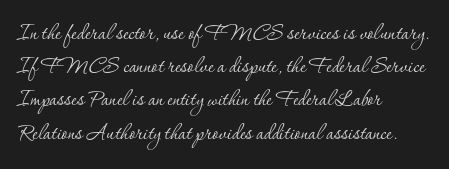
The zone under the glyphs is completely vacant. The passage is arranged the way most books set body copy — flush left. Weight: in the light-to-regular range. In terms of letterspacing, this is plain default setting.
